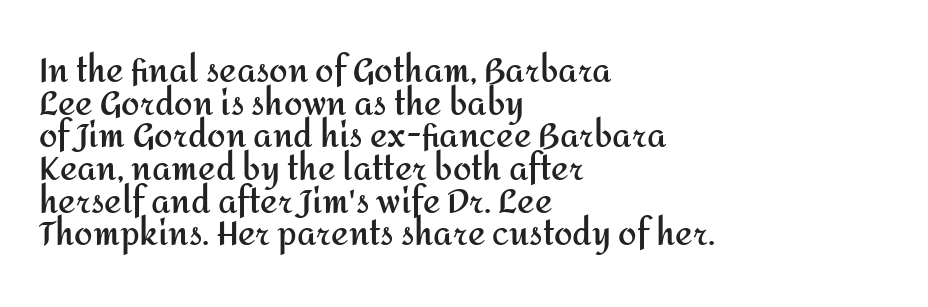
Q: Is the text bold? A: Yes.
Q: Is the text italic (slanted)? A: No, it is upright.
Q: Is the typeface a serif or a sans-serif typeface? A: Sans-serif.
Q: Is the text underlined? A: No.
Q: How is the paragraph aligned? A: Left-aligned.
Q: Is the spacing between letters normal or unusually wide? A: Normal.
Q: Is the spacing between lines tight, normal or loose? A: Tight.
Q: Width (condensed, normal, or wide)? A: Normal.
Q: Stroke contrast? A: Medium.
Q: x-height? A: Medium.
Q: Monospaced? A: No.
